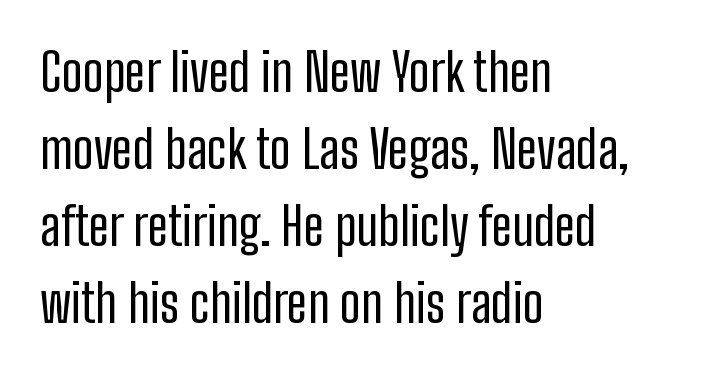
Does the type have serifs? No, each stem ends abruptly. The text block is weighted toward the left margin, trailing off unevenly rightward. Vertical stems look standard width or narrower in stroke. The strip under each line holds only bare page.
